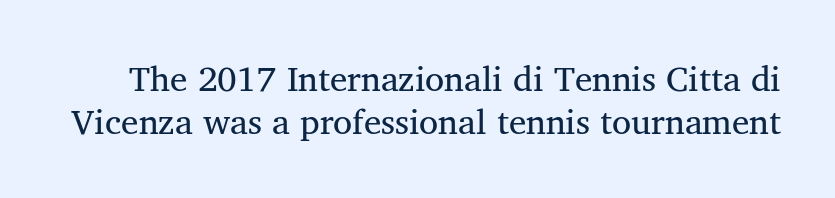
Letters rest on an invisible, unmarked baseline. Regarding serifs, this sample has them. The strokes are not fattened; the text isn't bold. These lines are rendered in a variable-pitch font. Default kerning and tracking; the words read as compact shapes.
